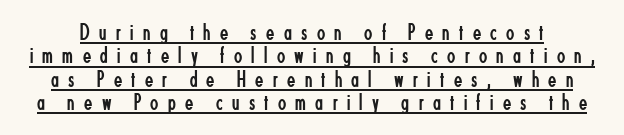
{"italic": "no", "bold": "no", "underline": "yes", "line_spacing": "tight", "line_spacing_ratio": 0.97, "letter_spacing": "wide", "letter_spacing_em": 0.39, "glyph_px": 24}
